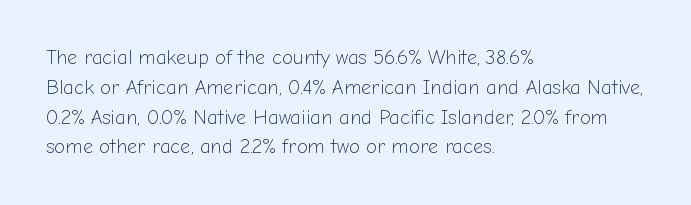
Rule under the text: the space is simply empty. Upright lettering throughout. This rendering leaves character spacing at its baseline value. If you drew a ruler down the left edge, every line would touch it. Is there much room between lines? A standard amount, neither cramped nor airy. This reads as an unemphasized weight, regular at the heaviest.
